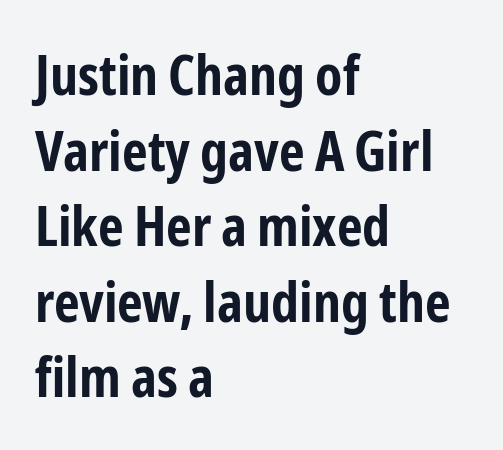
The image shows 56 px bold, condensed sans-serif type, upright; set left-aligned, normal line spacing (1.35x), normal letter spacing, not underlined; low stroke contrast and a medium x-height.
